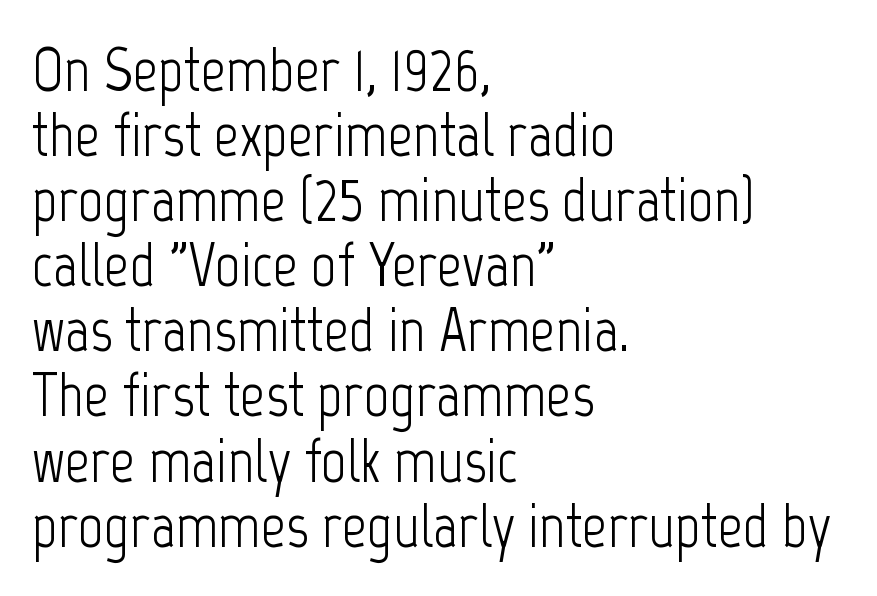
Q: Is the text bold? A: No.
Q: Is the text italic (slanted)? A: No, it is upright.
Q: Is the typeface a serif or a sans-serif typeface? A: Sans-serif.
Q: Is the text underlined? A: No.
Q: How is the paragraph aligned? A: Left-aligned.
Q: Is the spacing between letters normal or unusually wide? A: Normal.
Q: Is the spacing between lines tight, normal or loose? A: Tight.
Q: Width (condensed, normal, or wide)? A: Condensed.
Q: Stroke contrast? A: Low.
Q: x-height? A: Medium.
Q: Monospaced? A: No.
